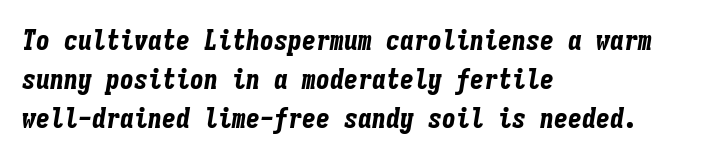
The image shows 28 px bold, condensed type, italic (leaning right), monospaced; set left-aligned, normal line spacing (1.4x), normal letter spacing, not underlined; low stroke contrast and a medium x-height.
